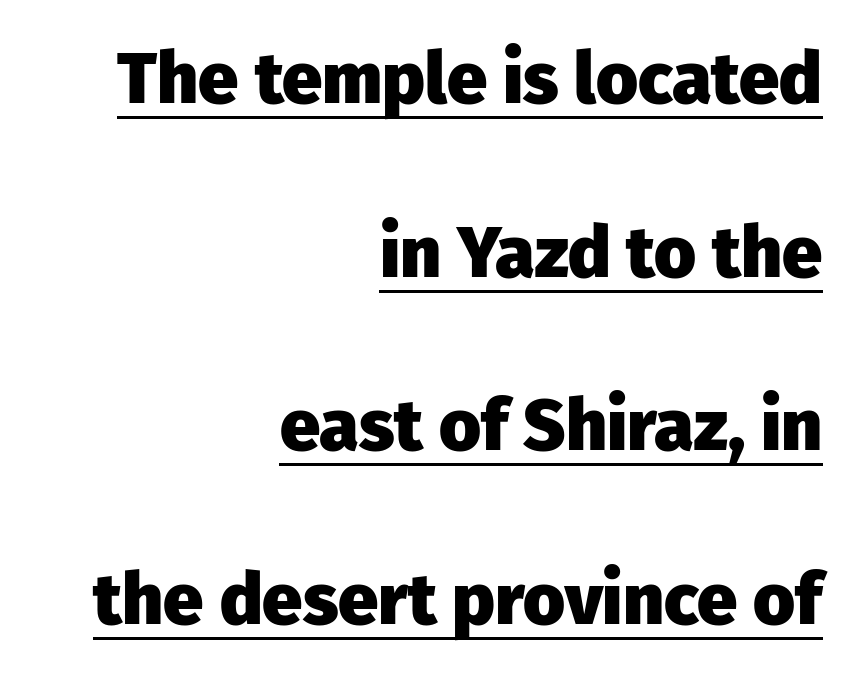
Q: Is the text bold? A: Yes.
Q: Is the text italic (slanted)? A: No, it is upright.
Q: Is the typeface a serif or a sans-serif typeface? A: Sans-serif.
Q: Is the text underlined? A: Yes.
Q: How is the paragraph aligned? A: Right-aligned.
Q: Is the spacing between letters normal or unusually wide? A: Normal.
Q: Is the spacing between lines tight, normal or loose? A: Loose.
Q: Width (condensed, normal, or wide)? A: Normal.
Q: Stroke contrast? A: Low.
Q: x-height? A: Medium.
Q: Monospaced? A: No.
